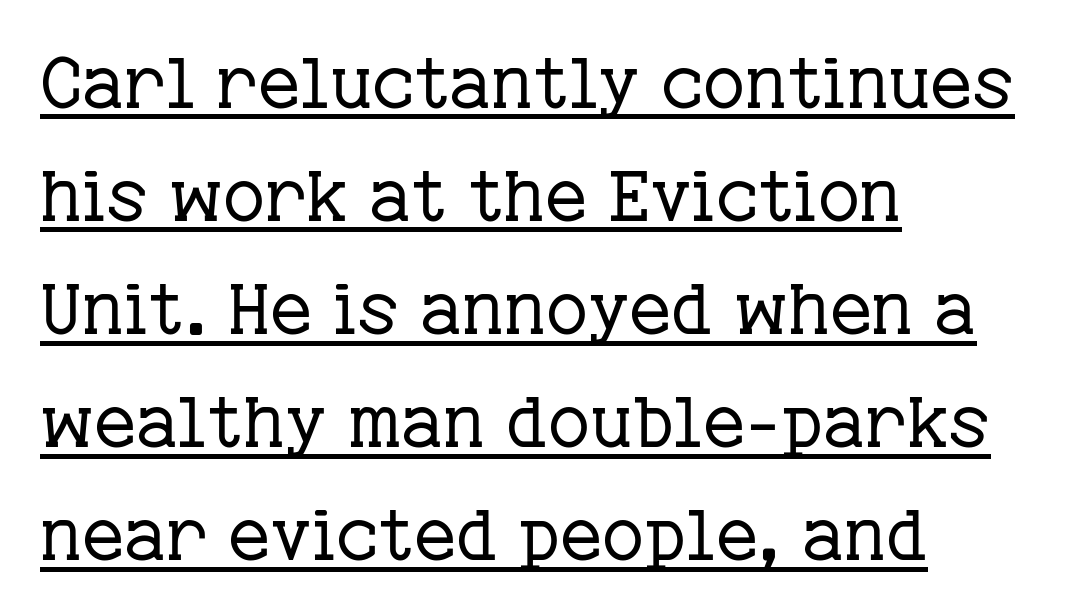
The image shows 72 px regular-weight serif type, upright; set left-aligned, normal line spacing (1.57x), normal letter spacing, underlined; low stroke contrast and a medium x-height.
